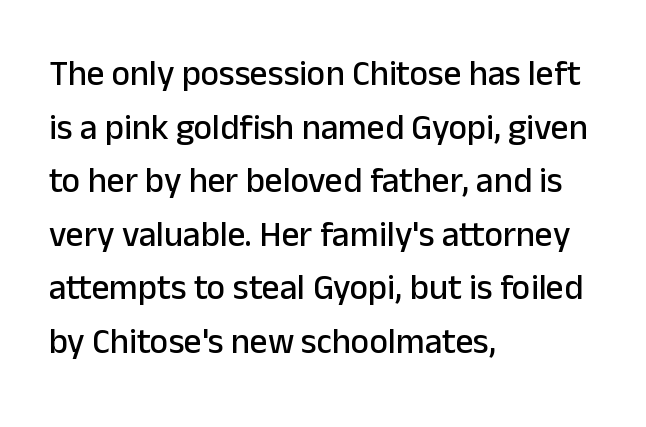
Descenders are the only things crossing below the line. Where is the straight margin? On the left. Does the type have serifs? No, each stem ends abruptly. Each word holds together tightly as a unit, with standard inter-letter gaps.
